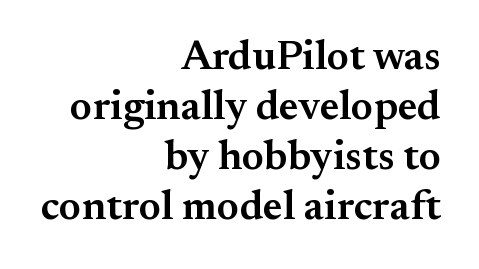
Q: Is the text bold? A: Semi-bold.
Q: Is the text italic (slanted)? A: No, it is upright.
Q: Is the typeface a serif or a sans-serif typeface? A: Serif.
Q: Is the text underlined? A: No.
Q: How is the paragraph aligned? A: Right-aligned.
Q: Is the spacing between letters normal or unusually wide? A: Normal.
Q: Width (condensed, normal, or wide)? A: Normal.
Q: Stroke contrast? A: Medium.
Q: x-height? A: Small.
Q: Monospaced? A: No.
